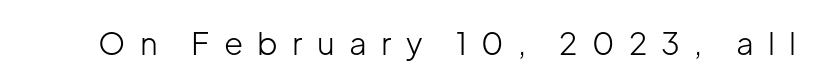
The image shows 31 px light sans-serif type, upright; set unusually wide letter spacing (+0.46 em), not underlined; low stroke contrast and a medium x-height.
